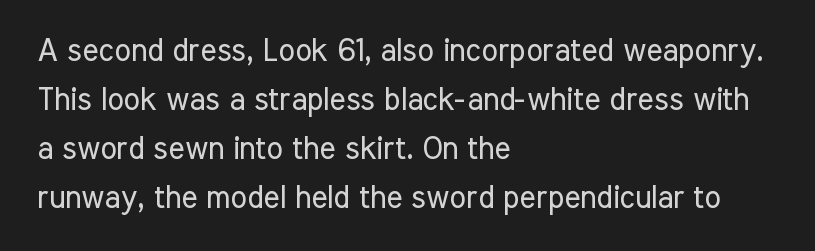
Q: Is the text bold? A: No.
Q: Is the text italic (slanted)? A: No, it is upright.
Q: Is the typeface a serif or a sans-serif typeface? A: Sans-serif.
Q: Is the text underlined? A: No.
Q: How is the paragraph aligned? A: Left-aligned.
Q: Is the spacing between letters normal or unusually wide? A: Normal.
Q: Is the spacing between lines tight, normal or loose? A: Normal.
Q: Width (condensed, normal, or wide)? A: Condensed.
Q: Stroke contrast? A: Low.
Q: x-height? A: Medium.
Q: Monospaced? A: No.
